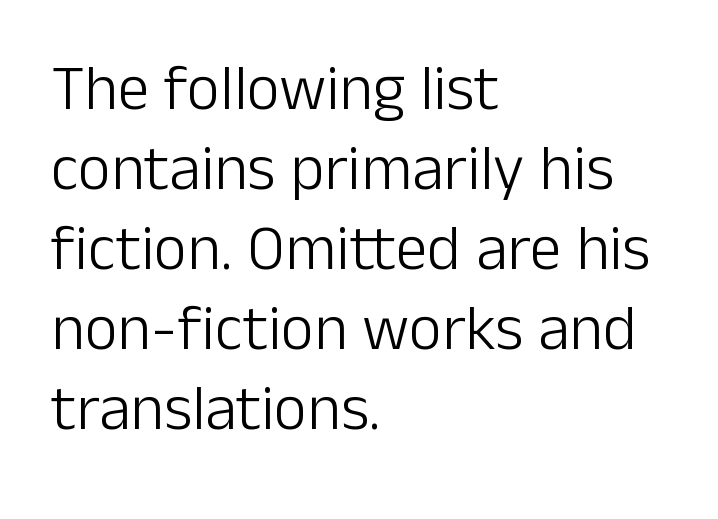
You can tell it's not italic because the verticals are truly vertical. Do the characters align in a grid? No, the font is proportional. This sample uses plain, unmodified letter spacing. The zone under the glyphs is completely vacant.
